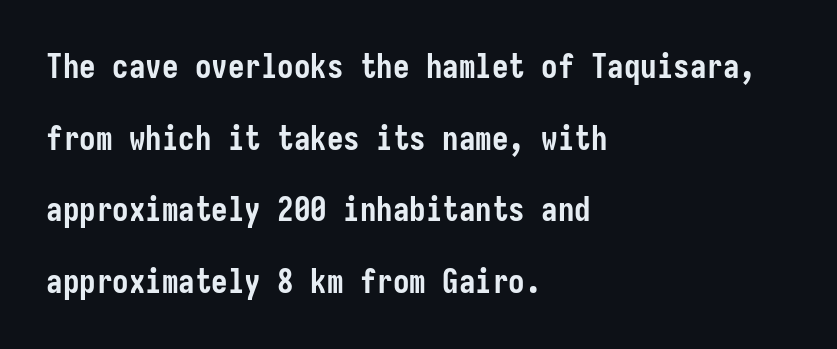
{"serif": "no", "italic": "no", "bold": "yes", "weight": "semibold", "width": "condensed", "stroke_contrast": "low", "x_height": "medium", "underline": "no", "align": "left", "line_spacing": "loose", "line_spacing_ratio": 2.17, "letter_spacing": "normal", "letter_spacing_em": 0.0, "glyph_px": 33}
